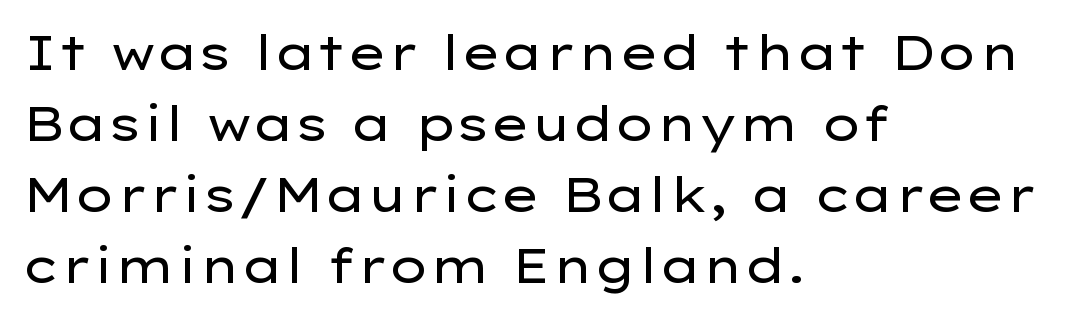
{"serif": "no", "italic": "no", "bold": "no", "weight": "regular", "width": "wide", "stroke_contrast": "low", "x_height": "medium", "monospaced": "no", "underline": "no", "align": "left", "line_spacing": "normal", "line_spacing_ratio": 1.48, "letter_spacing": "normal", "letter_spacing_em": 0.0, "glyph_px": 48}
